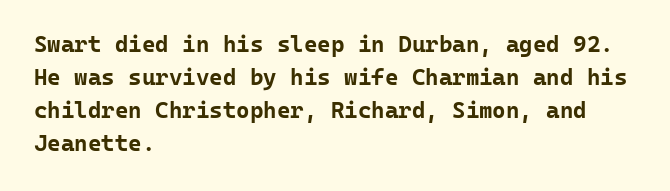
{"italic": "no", "bold": "yes", "underline": "no", "align": "left", "line_spacing": "normal", "line_spacing_ratio": 1.43, "letter_spacing": "normal", "letter_spacing_em": 0.0, "glyph_px": 23}
